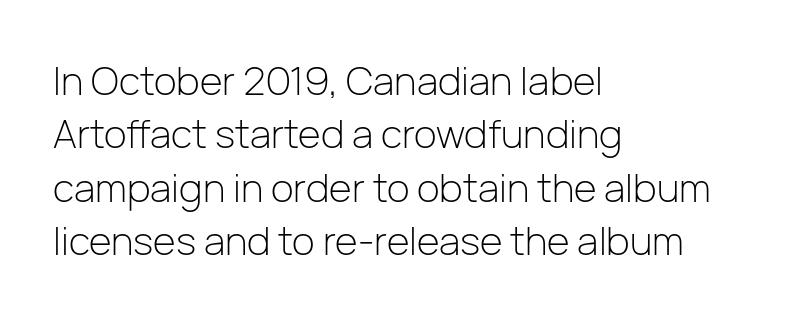
Q: Is the text bold? A: No.
Q: Is the text italic (slanted)? A: No, it is upright.
Q: Is the typeface a serif or a sans-serif typeface? A: Sans-serif.
Q: Is the text underlined? A: No.
Q: How is the paragraph aligned? A: Left-aligned.
Q: Is the spacing between letters normal or unusually wide? A: Normal.
Q: Is the spacing between lines tight, normal or loose? A: Normal.
Q: Width (condensed, normal, or wide)? A: Normal.
Q: Stroke contrast? A: Low.
Q: x-height? A: Medium.
Q: Monospaced? A: No.
